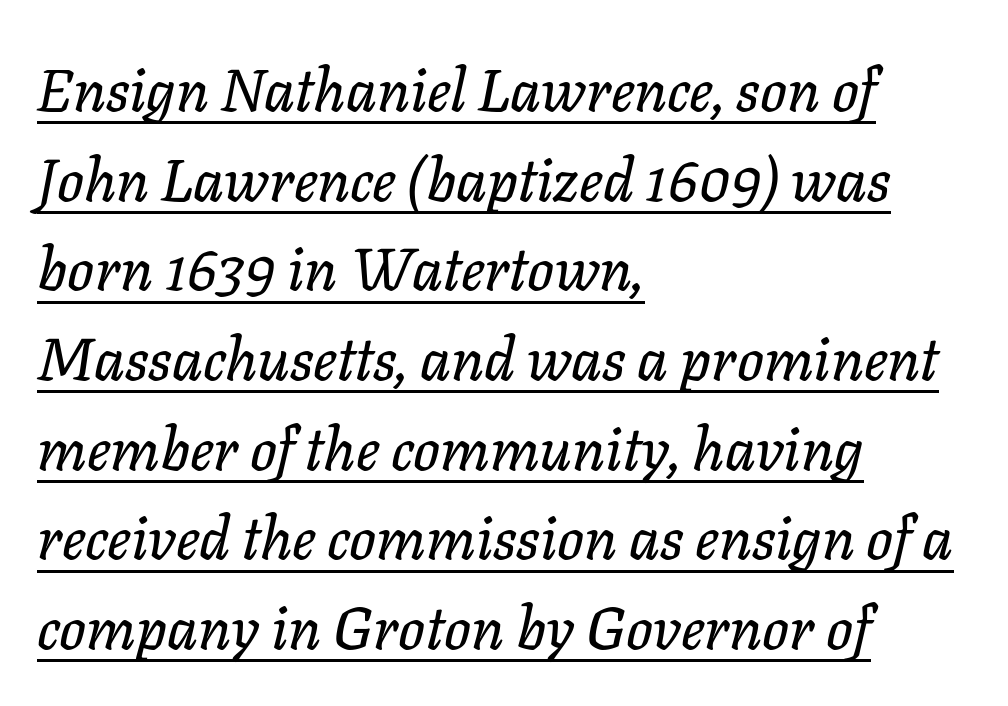
{"italic": "yes", "lean": "right", "slant_degrees": 11, "width": "normal", "stroke_contrast": "low", "x_height": "medium", "monospaced": "no", "underline": "yes", "align": "left", "line_spacing": "normal", "line_spacing_ratio": 1.52, "letter_spacing": "normal", "letter_spacing_em": 0.0, "glyph_px": 59}
